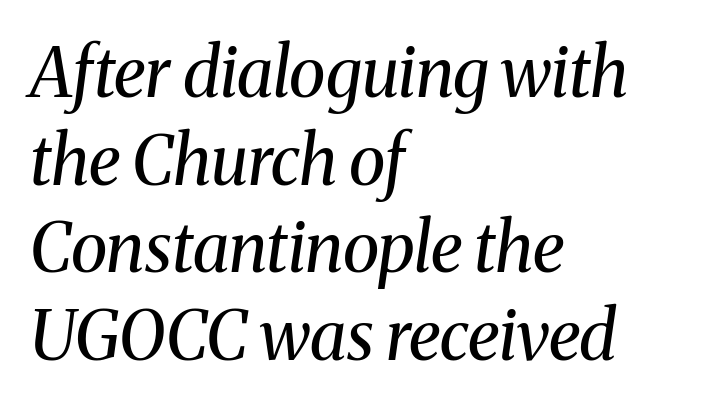
Q: Is the text bold? A: No.
Q: Is the text italic (slanted)? A: Yes, it leans right by about 8 degrees.
Q: Is the typeface a serif or a sans-serif typeface? A: Serif.
Q: Is the text underlined? A: No.
Q: How is the paragraph aligned? A: Left-aligned.
Q: Is the spacing between letters normal or unusually wide? A: Normal.
Q: Is the spacing between lines tight, normal or loose? A: Normal.
Q: Width (condensed, normal, or wide)? A: Normal.
Q: Stroke contrast? A: Medium.
Q: x-height? A: Medium.
Q: Monospaced? A: No.
